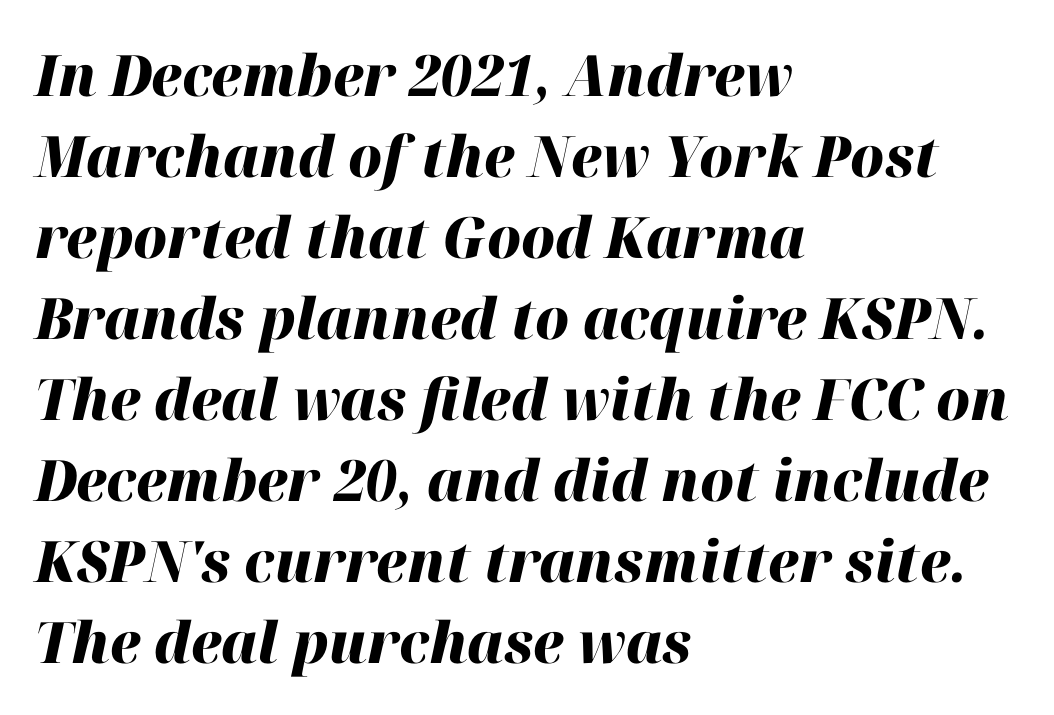
Q: Is the text bold? A: Yes.
Q: Is the text italic (slanted)? A: Yes, it leans right by about 12 degrees.
Q: Is the text underlined? A: No.
Q: How is the paragraph aligned? A: Left-aligned.
Q: Is the spacing between letters normal or unusually wide? A: Normal.
Q: Is the spacing between lines tight, normal or loose? A: Normal.
Q: Width (condensed, normal, or wide)? A: Normal.
Q: Stroke contrast? A: High.
Q: x-height? A: Medium.
Q: Monospaced? A: No.
